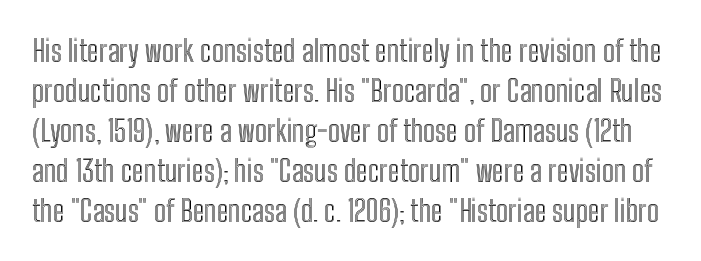
{"italic": "no", "width": "condensed", "x_height": "medium", "monospaced": "no", "underline": "no", "line_spacing": "normal", "line_spacing_ratio": 1.33, "letter_spacing": "normal", "letter_spacing_em": 0.0, "glyph_px": 30}
